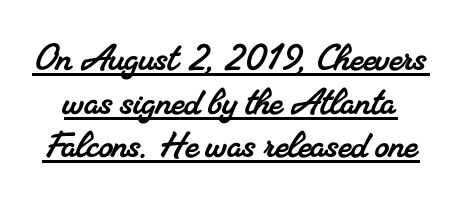
{"serif": "yes", "width": "normal", "stroke_contrast": "medium", "x_height": "small", "monospaced": "no", "underline": "yes", "line_spacing": "tight", "line_spacing_ratio": 0.97, "letter_spacing": "normal", "letter_spacing_em": 0.0, "glyph_px": 45}
